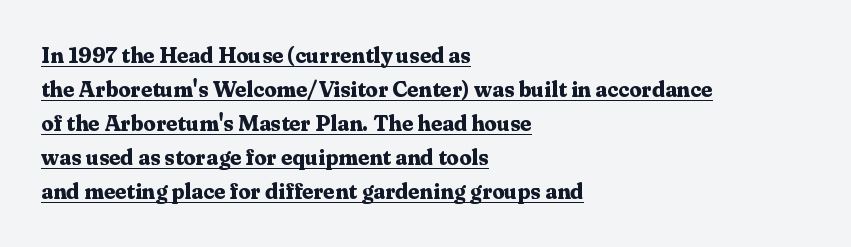
Leading matches the norm, producing a regular column. Each line of the rendering has a horizontal stroke beneath the glyphs. The tracking reads as untouched default to a designer's eye. A full-strength bold gives these letters their thick strokes. These lines were composed using upright roman letters. The paragraph has a hard left edge and a soft right edge.
